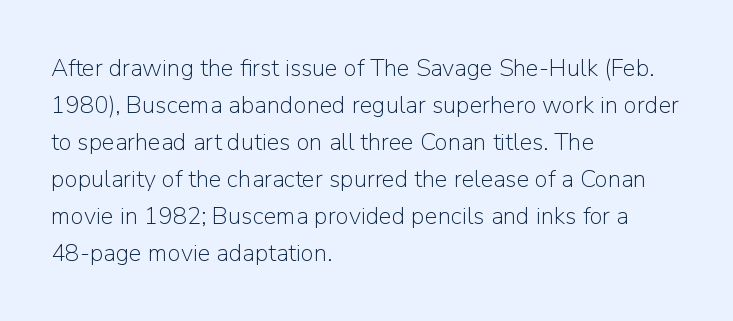
{"italic": "no", "bold": "no", "underline": "no", "align": "left", "line_spacing": "normal", "line_spacing_ratio": 1.54, "letter_spacing": "normal", "letter_spacing_em": 0.0, "glyph_px": 24}
